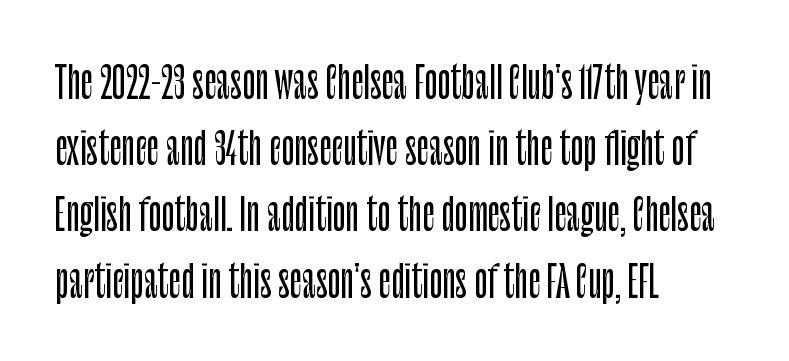
{"serif": "no", "italic": "no", "width": "condensed", "stroke_contrast": "low", "x_height": "large", "monospaced": "no", "underline": "no", "align": "left", "line_spacing": "normal", "line_spacing_ratio": 1.54, "letter_spacing": "normal", "letter_spacing_em": 0.0, "glyph_px": 43}
